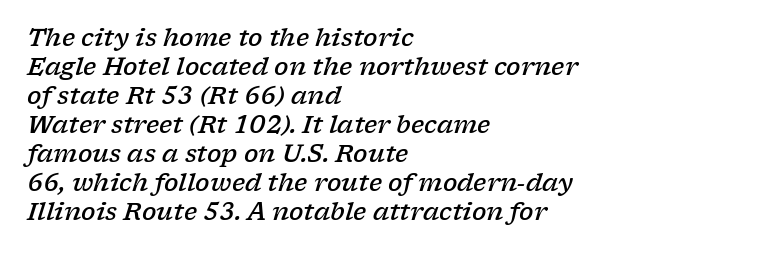
Beneath every word, the page is bare. Typesetter's note: demi weight, one step under bold. Observe the lean: these are italic letterforms. Notice how the passage keeps a crisp vertical edge on the left only.
